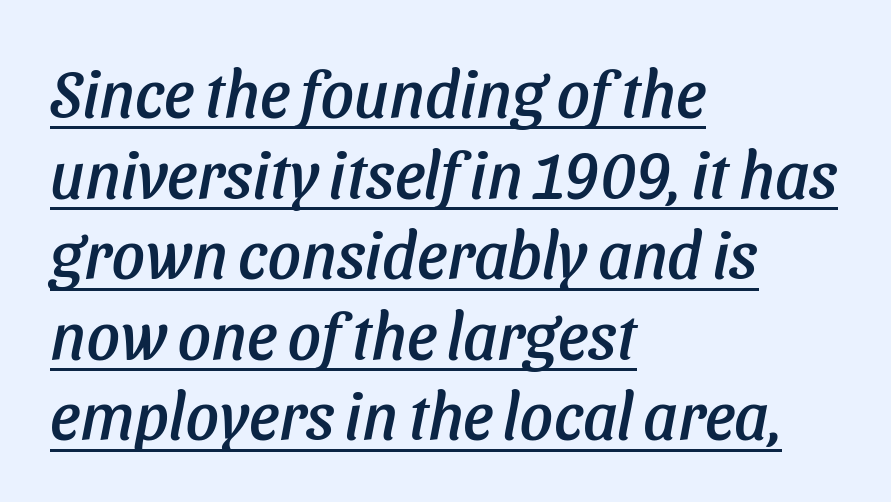
{"italic": "yes", "lean": "right", "slant_degrees": 11, "width": "normal", "stroke_contrast": "low", "x_height": "medium", "monospaced": "no", "underline": "yes", "align": "left", "line_spacing_ratio": 1.24, "letter_spacing": "normal", "letter_spacing_em": 0.0, "glyph_px": 65}
